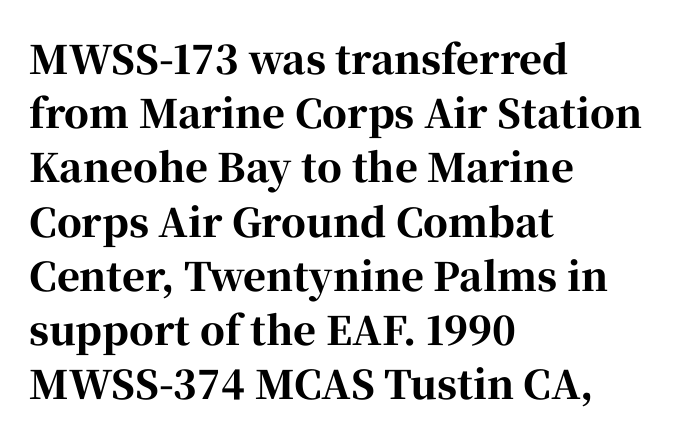
Regarding leading, the lines here are spaced in the standard way. A typesetter would call this proportional, since set widths differ per character. Type without underlining. The letterforms sit shoulder to shoulder at normal distance. All the whitespace from short lines collects on the right. Posture: upright roman.
